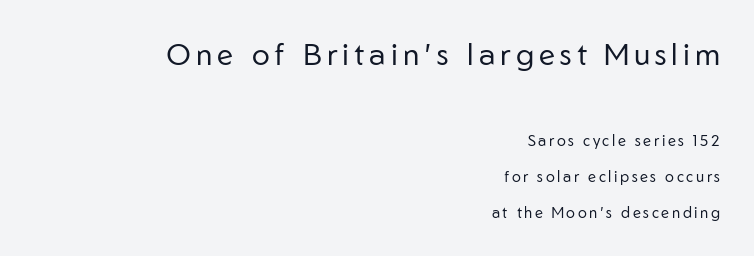
{"serif": "no", "italic": "no", "bold": "no", "weight": "regular", "width": "normal", "stroke_contrast": "low", "x_height": "medium", "monospaced": "no", "underline": "no", "align": "right", "line_spacing": "loose", "line_spacing_ratio": 2.4, "larger_block": "first", "size_ratio": 2.0, "glyph_px": 30}
